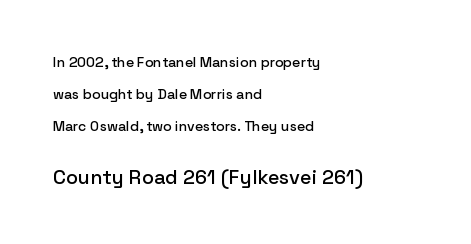
The image shows 20 px text type, upright; set left-aligned, loose line spacing (2.27x), normal letter spacing, not underlined; the second (bottom) block is 1.43x larger.
